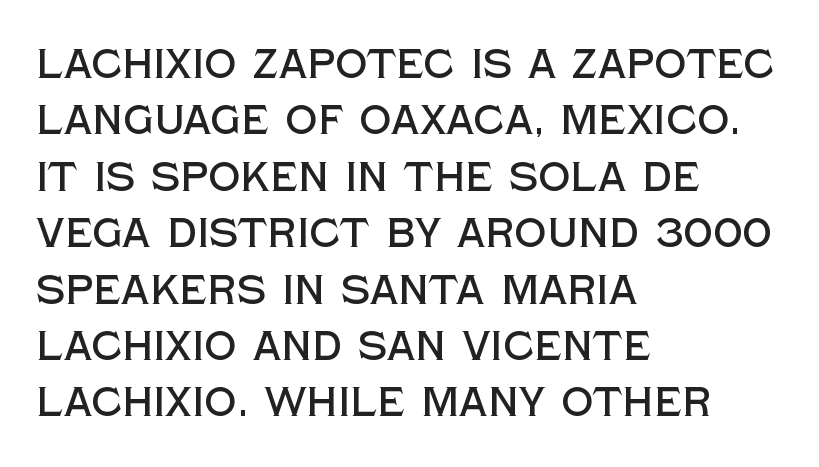
{"serif": "no", "italic": "no", "width": "normal", "x_height": "large", "monospaced": "no", "underline": "no", "align": "left", "line_spacing": "normal", "line_spacing_ratio": 1.41, "letter_spacing": "normal", "letter_spacing_em": 0.0, "glyph_px": 40}
